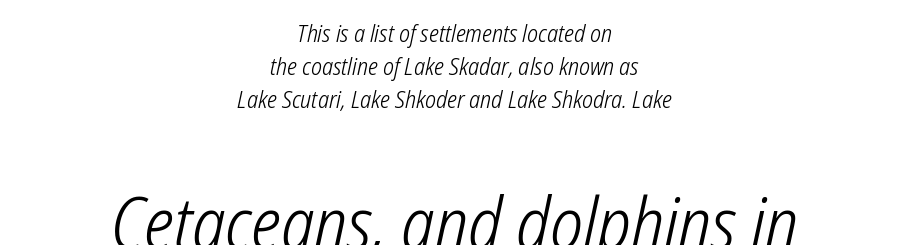
{"italic": "yes", "lean": "right", "slant_degrees": 12, "bold": "no", "weight": "light", "width": "condensed", "stroke_contrast": "low", "x_height": "medium", "monospaced": "no", "underline": "no", "align": "center", "line_spacing": "normal", "line_spacing_ratio": 1.37, "letter_spacing": "normal", "letter_spacing_em": 0.0, "larger_block": "second", "size_ratio": 3.0, "glyph_px": 72}
